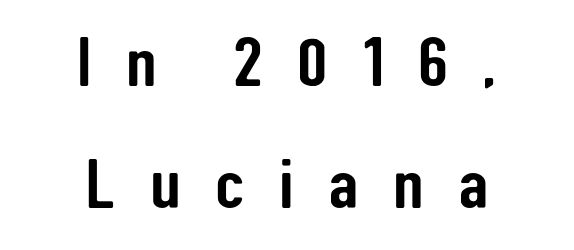
Q: Is the text italic (slanted)? A: No, it is upright.
Q: Is the typeface a serif or a sans-serif typeface? A: Sans-serif.
Q: Is the text underlined? A: No.
Q: How is the paragraph aligned? A: Centered.
Q: Is the spacing between letters normal or unusually wide? A: Unusually wide.
Q: Width (condensed, normal, or wide)? A: Condensed.
Q: Stroke contrast? A: Low.
Q: x-height? A: Medium.
Q: Monospaced? A: No.
